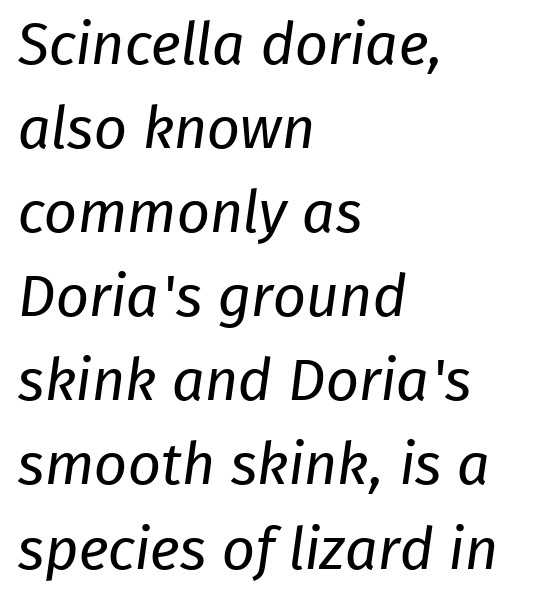
The image shows 58 px regular-weight sans-serif type; set left-aligned, normal line spacing (1.45x), normal letter spacing, not underlined; low stroke contrast and a medium x-height.
